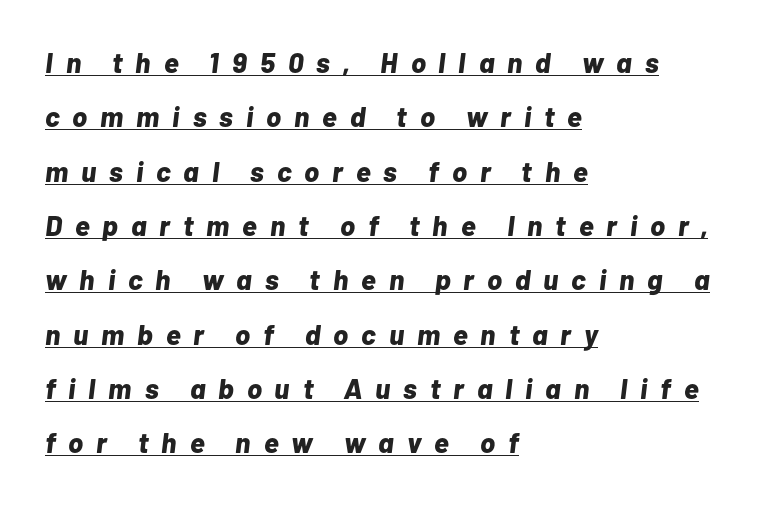
Does the lettering tilt? It does — this is italic. Beneath each row of characters lies a ruled line. In terms of letterspacing, this is a distinctly airy, spread setting. Varying glyph widths throughout — classic text-font behaviour.
